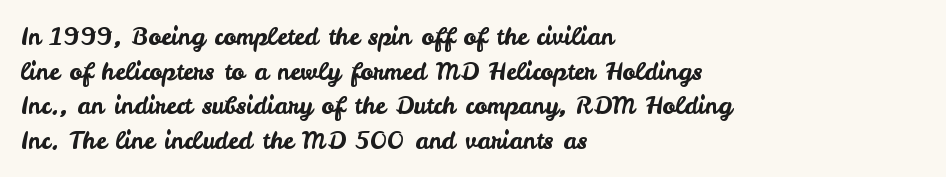
Q: Is the text italic (slanted)? A: Yes.
Q: Is the text underlined? A: No.
Q: How is the paragraph aligned? A: Left-aligned.
Q: Is the spacing between letters normal or unusually wide? A: Normal.
Q: Is the spacing between lines tight, normal or loose? A: Normal.
